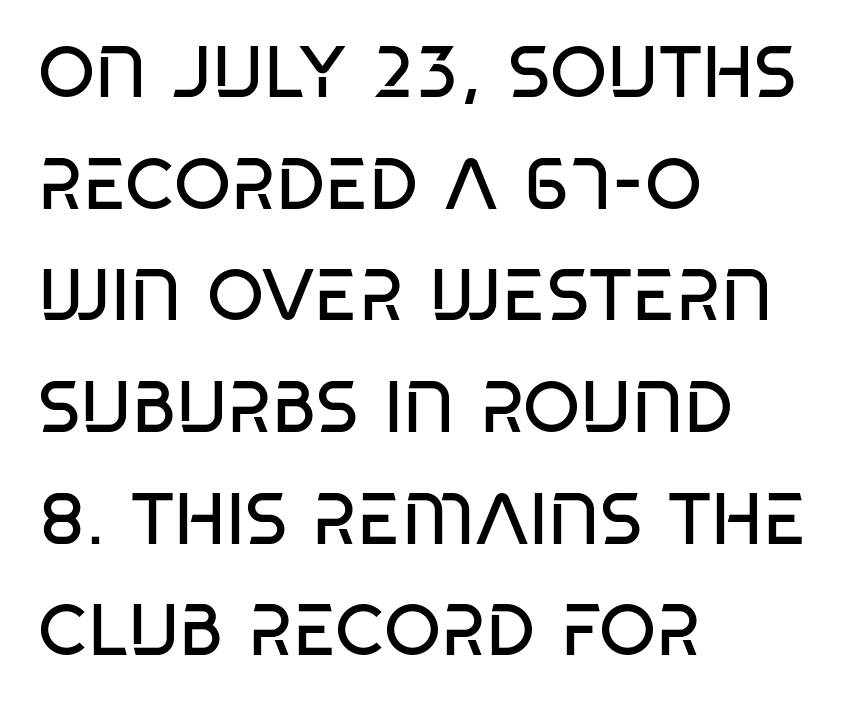
Q: Is the text bold? A: No.
Q: Is the text italic (slanted)? A: No, it is upright.
Q: Is the typeface a serif or a sans-serif typeface? A: Sans-serif.
Q: Is the text underlined? A: No.
Q: How is the paragraph aligned? A: Left-aligned.
Q: Is the spacing between letters normal or unusually wide? A: Normal.
Q: Is the spacing between lines tight, normal or loose? A: Normal.
Q: Width (condensed, normal, or wide)? A: Condensed.
Q: Stroke contrast? A: Low.
Q: x-height? A: Large.
Q: Monospaced? A: No.
